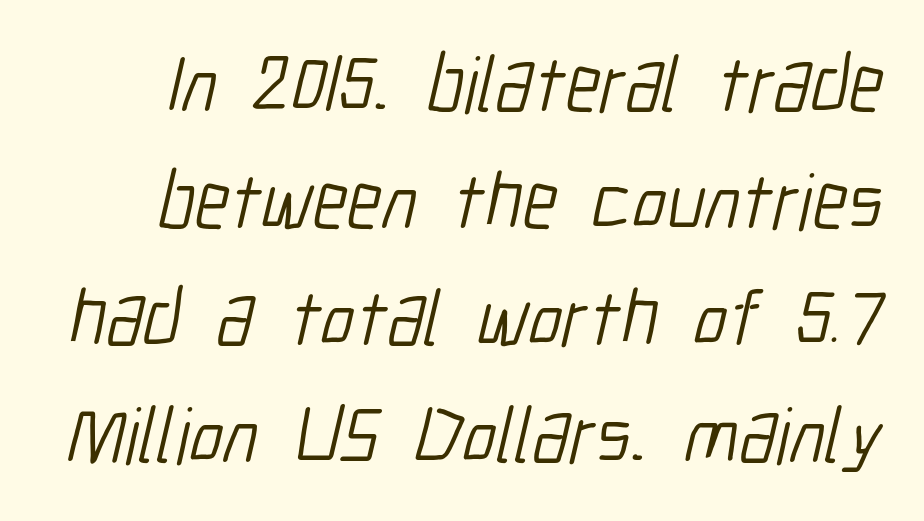
{"serif": "no", "bold": "no", "weight": "light", "width": "condensed", "stroke_contrast": "low", "x_height": "medium", "monospaced": "no", "underline": "no", "line_spacing": "normal", "line_spacing_ratio": 1.48, "letter_spacing": "normal", "letter_spacing_em": 0.0, "glyph_px": 79}
